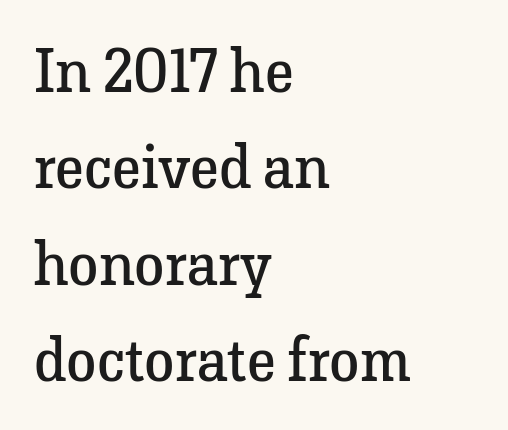
{"serif": "yes", "italic": "no", "bold": "no", "weight": "regular", "width": "normal", "stroke_contrast": "low", "x_height": "medium", "monospaced": "no", "underline": "no", "align": "left", "line_spacing": "normal", "line_spacing_ratio": 1.58, "letter_spacing": "normal", "letter_spacing_em": 0.0, "glyph_px": 61}
